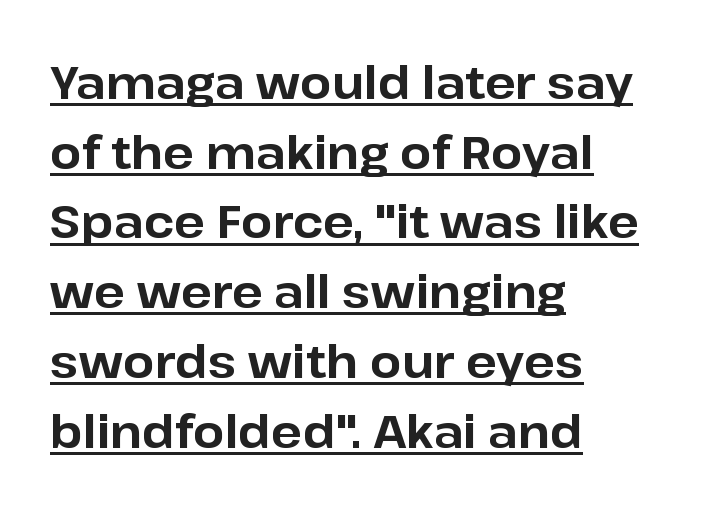
Interline gaps are of average width in this sample. This sample uses plain, unmodified letter spacing. Stroke terminals: plain, sans-serif. The lines in this sample share a left origin and differ only in where they stop.
